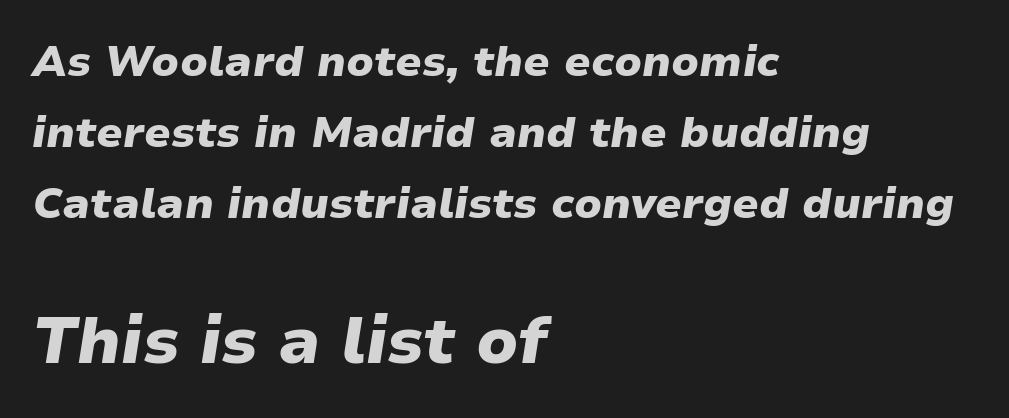
Typeset ragged right — the left edge is the straight one. Glyph-to-glyph distance matches everyday printed text. The letters are bold, with thick, heavy strokes. Reading down the column, the eye jumps a familiar distance to each next line. Character widths vary here, with narrow letters taking less room than wide ones. The foot of each line stays bare and open.
